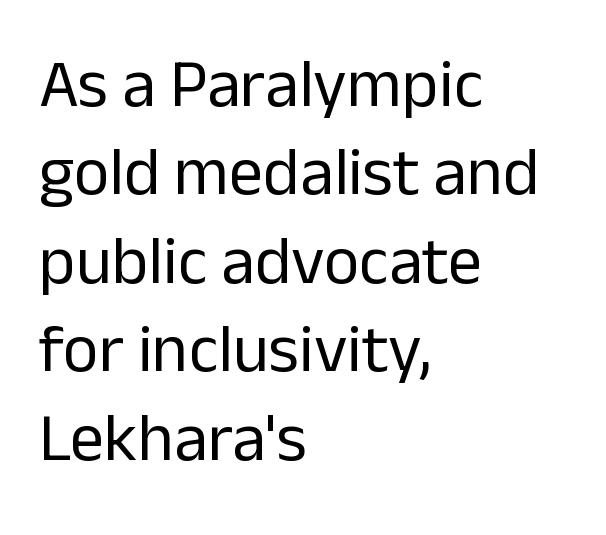
The image shows 68 px regular-weight sans-serif type, upright; set left-aligned, normal line spacing (1.3x), normal letter spacing, not underlined; low stroke contrast and a medium x-height.
